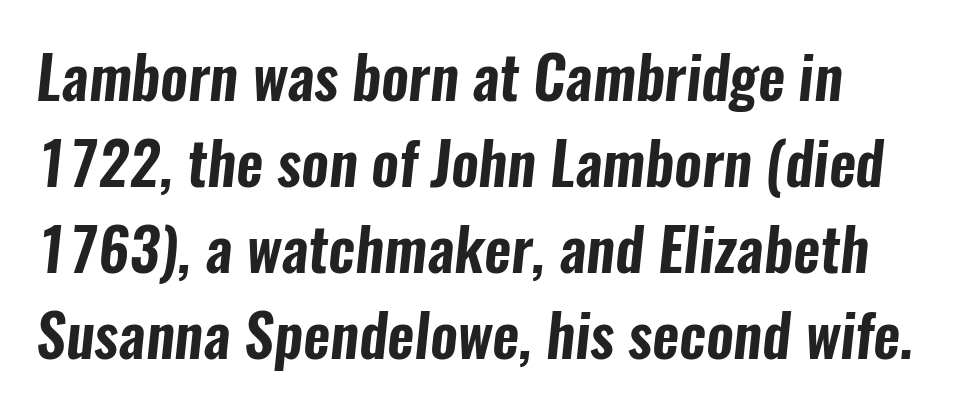
The image shows 59 px condensed sans-serif type; set normal line spacing (1.46x), normal letter spacing, not underlined; low stroke contrast and a medium x-height.
